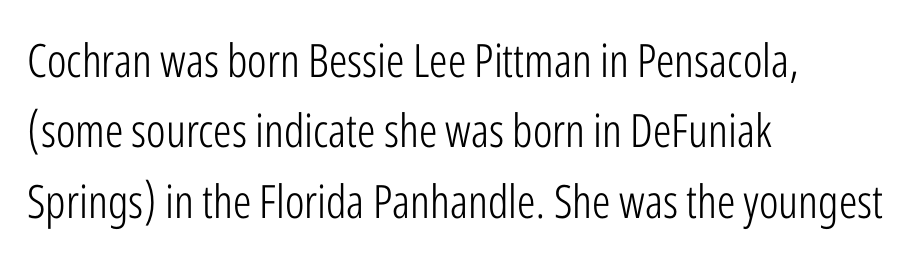
The image shows 46 px light, condensed sans-serif type, upright; set left-aligned, normal line spacing (1.53x), normal letter spacing, not underlined; low stroke contrast and a medium x-height.
